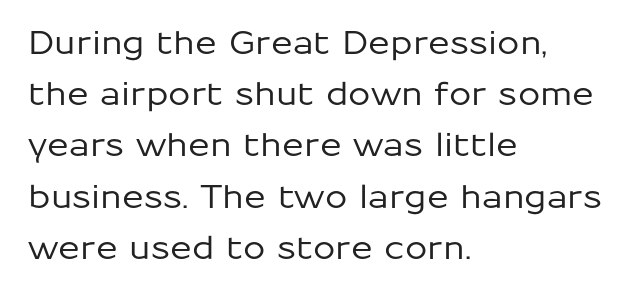
Q: Is the text italic (slanted)? A: No, it is upright.
Q: Is the typeface a serif or a sans-serif typeface? A: Sans-serif.
Q: Is the text underlined? A: No.
Q: How is the paragraph aligned? A: Left-aligned.
Q: Is the spacing between letters normal or unusually wide? A: Normal.
Q: Is the spacing between lines tight, normal or loose? A: Normal.
Q: Width (condensed, normal, or wide)? A: Normal.
Q: Stroke contrast? A: Low.
Q: x-height? A: Medium.
Q: Monospaced? A: No.
